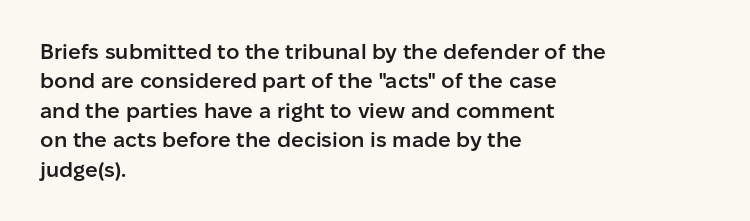
The space between consecutive lines is moderate. Its strokes are somewhat broadened, the hallmark of semibold type. Tracking value appears to be zero — textbook default spacing. These lines are set flush left with a ragged right edge. Underlining? Definitely not there. If you drew a line through each stem, it would be perfectly vertical.
